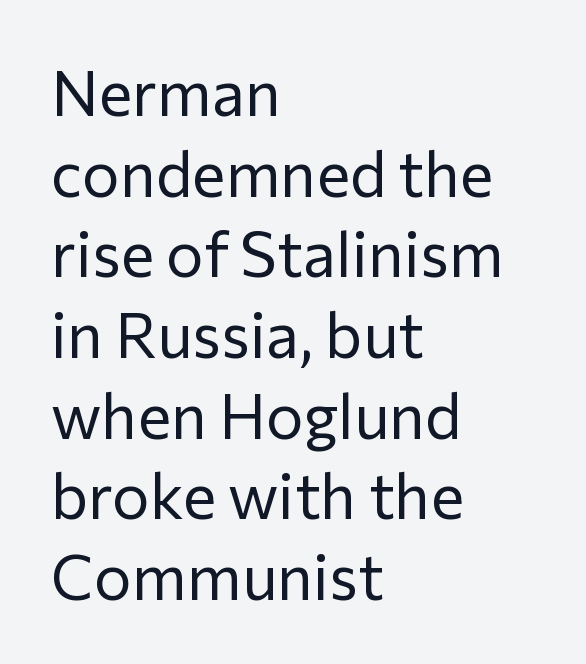
The image shows 63 px regular-weight sans-serif type, upright; set left-aligned, normal line spacing (1.28x), normal letter spacing, not underlined; low stroke contrast and a medium x-height.
